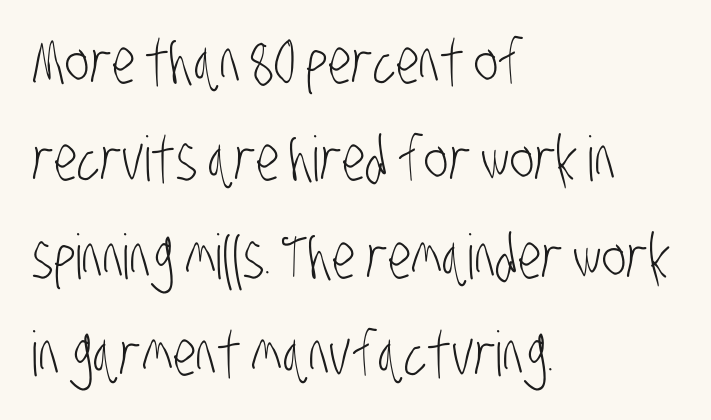
The image shows 62 px light, condensed sans-serif type; set left-aligned, normal line spacing (1.57x), normal letter spacing, not underlined; low stroke contrast and a large x-height.
